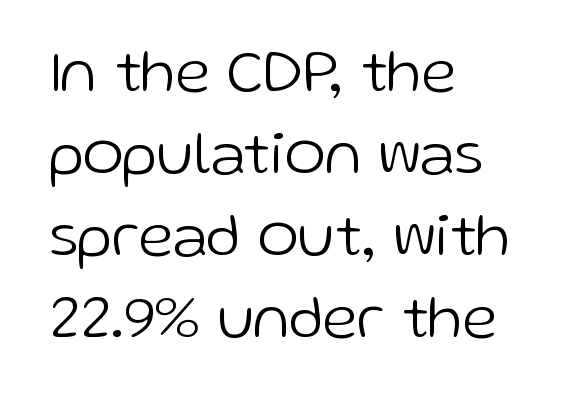
{"serif": "no", "italic": "no", "bold": "no", "weight": "light", "width": "normal", "stroke_contrast": "low", "x_height": "medium", "monospaced": "no", "underline": "no", "align": "left", "line_spacing": "normal", "line_spacing_ratio": 1.32, "letter_spacing": "normal", "letter_spacing_em": 0.0, "glyph_px": 62}
